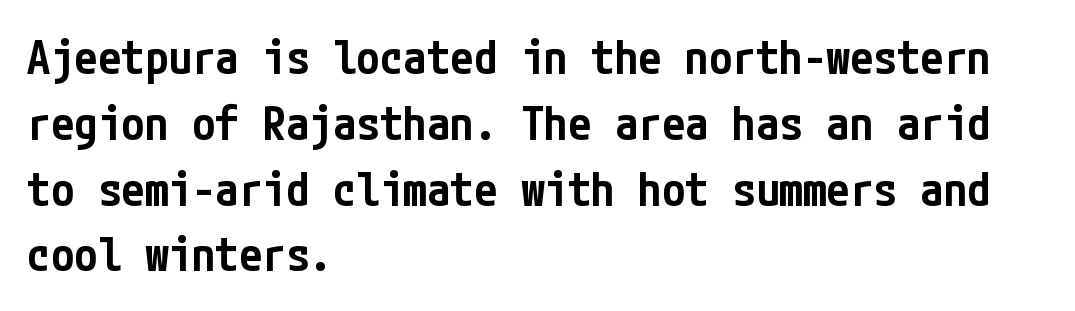
The image shows 47 px semibold, condensed sans-serif type, upright; set left-aligned, normal line spacing (1.4x), normal letter spacing, not underlined; low stroke contrast and a medium x-height.
